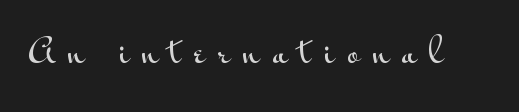
The image shows 33 px wide sans-serif type; set unusually wide letter spacing (+0.39 em), not underlined; medium stroke contrast and a small x-height.
